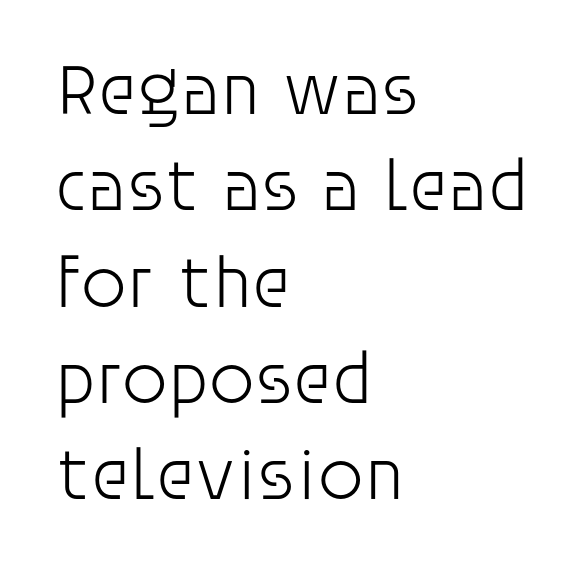
The image shows 73 px light sans-serif type, upright; set left-aligned, normal line spacing (1.32x), normal letter spacing, not underlined; low stroke contrast and a large x-height.
